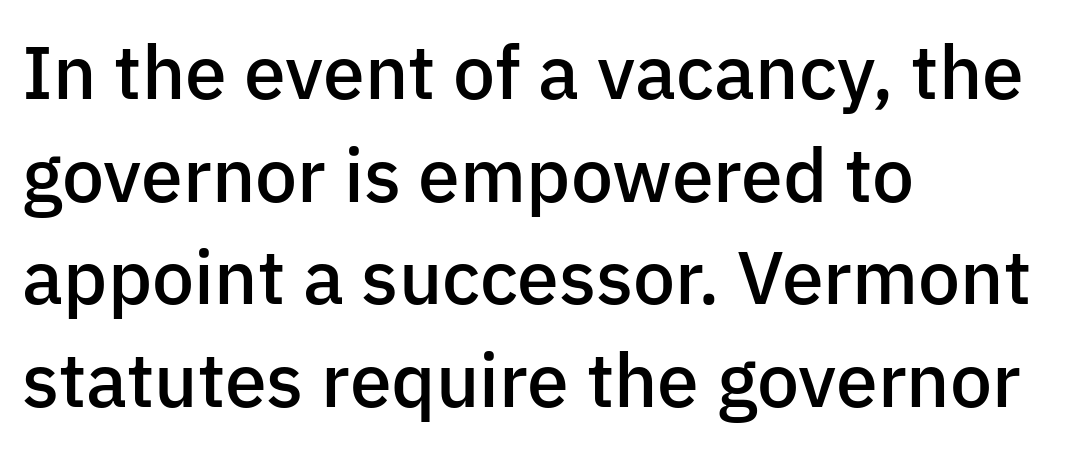
Q: Is the text bold? A: Semi-bold.
Q: Is the text italic (slanted)? A: No, it is upright.
Q: Is the typeface a serif or a sans-serif typeface? A: Sans-serif.
Q: Is the text underlined? A: No.
Q: How is the paragraph aligned? A: Left-aligned.
Q: Is the spacing between letters normal or unusually wide? A: Normal.
Q: Is the spacing between lines tight, normal or loose? A: Normal.
Q: Width (condensed, normal, or wide)? A: Normal.
Q: Stroke contrast? A: Low.
Q: x-height? A: Medium.
Q: Monospaced? A: No.
